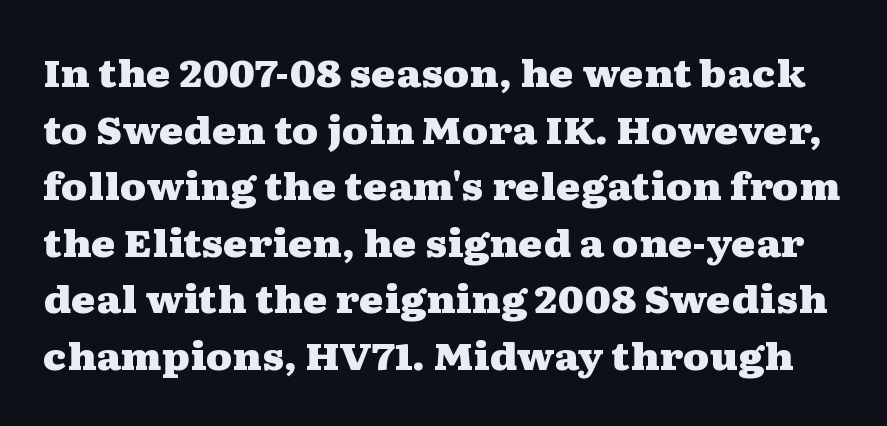
{"serif": "yes", "italic": "no", "bold": "yes", "weight": "heavy", "width": "wide", "stroke_contrast": "medium", "x_height": "medium", "monospaced": "no", "underline": "no", "line_spacing": "normal", "line_spacing_ratio": 1.53, "letter_spacing": "normal", "letter_spacing_em": 0.0, "glyph_px": 37}
